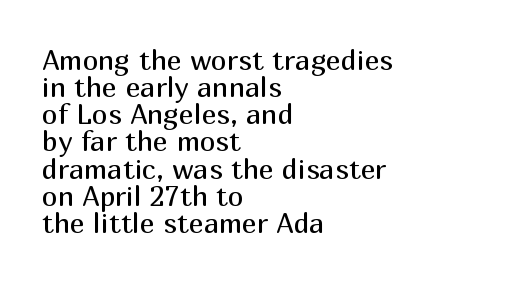
{"serif": "no", "italic": "no", "bold": "no", "weight": "regular", "width": "normal", "stroke_contrast": "medium", "x_height": "medium", "monospaced": "no", "underline": "no", "align": "left", "line_spacing": "tight", "line_spacing_ratio": 0.97, "letter_spacing": "normal", "letter_spacing_em": 0.0, "glyph_px": 28}
